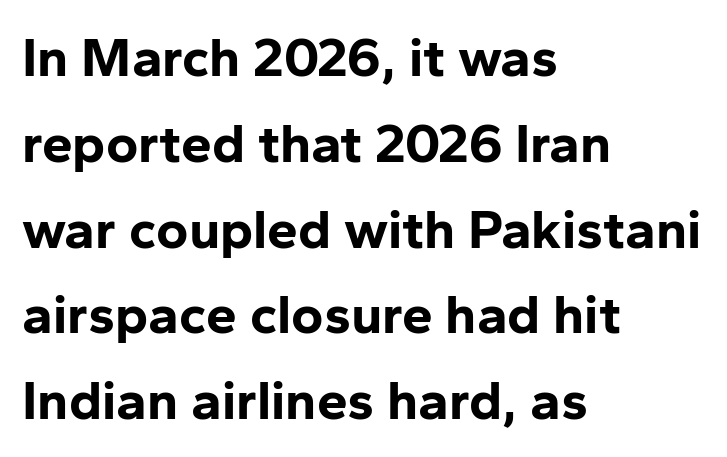
The image shows 55 px bold sans-serif type, upright; set left-aligned, normal line spacing (1.56x), normal letter spacing, not underlined; low stroke contrast and a medium x-height.
